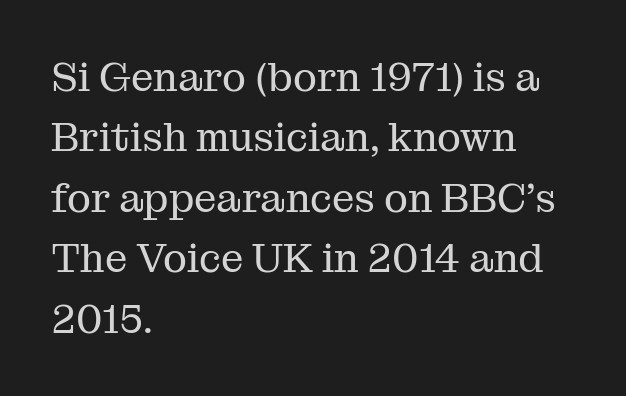
Nobody drew a line under any word here. Serif or sans? Serif — the stroke terminals have little feet. The letters sit at their default tracking, neither squeezed nor spread. The line-height multiplier appears to be the usual default.
